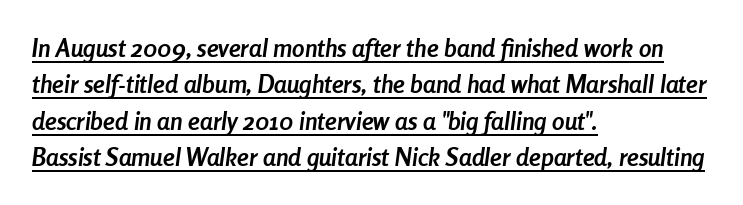
{"italic": "yes", "lean": "right", "slant_degrees": 8, "bold": "yes", "underline": "yes", "align": "left", "line_spacing": "normal", "line_spacing_ratio": 1.46, "letter_spacing": "normal", "letter_spacing_em": 0.0, "glyph_px": 25}
